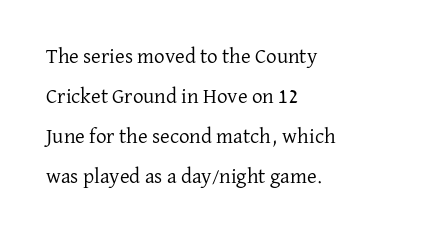
{"italic": "no", "bold": "no", "underline": "no", "align": "left", "line_spacing": "loose", "line_spacing_ratio": 1.9, "letter_spacing": "normal", "letter_spacing_em": 0.0, "glyph_px": 21}
